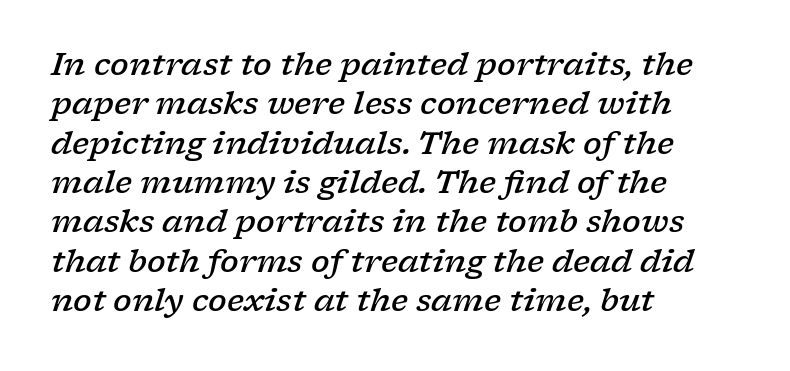
The image shows 31 px semibold, wide serif type, italic (leaning right); set left-aligned, normal line spacing (1.27x), normal letter spacing, not underlined; low stroke contrast and a medium x-height.
